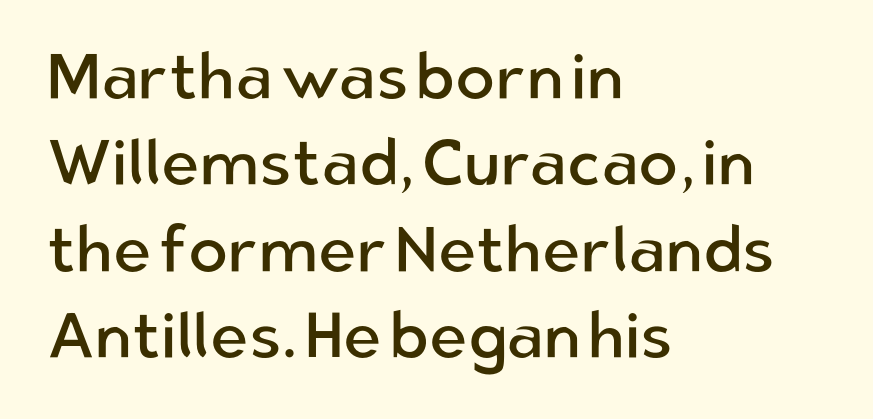
Weight class: somewhere from thin through regular. Tracking value appears to be zero — textbook default spacing. Caption: multi-line text, flush left, ragged right. Characters remain perfectly vertical along every line. Horizontal bands of white between lines are of average thickness.
